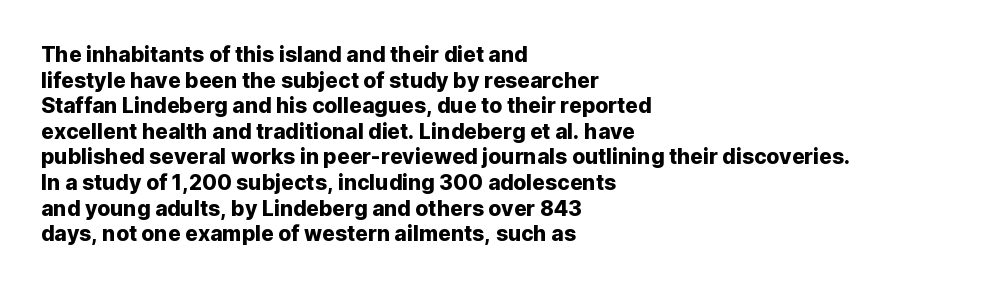
{"italic": "no", "underline": "no", "align": "left", "line_spacing_ratio": 1.22, "letter_spacing": "normal", "letter_spacing_em": 0.0, "glyph_px": 21}
